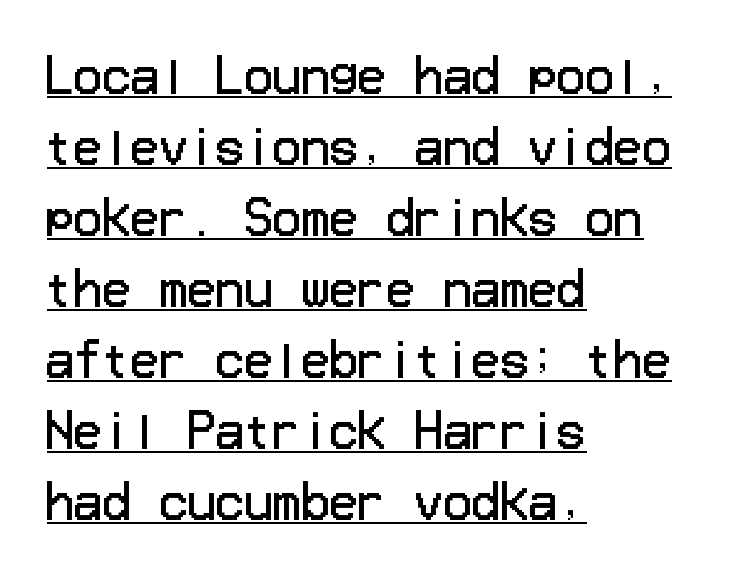
Q: Is the text bold? A: No.
Q: Is the text italic (slanted)? A: No, it is upright.
Q: Is the typeface a serif or a sans-serif typeface? A: Sans-serif.
Q: Is the text underlined? A: Yes.
Q: How is the paragraph aligned? A: Left-aligned.
Q: Is the spacing between letters normal or unusually wide? A: Normal.
Q: Is the spacing between lines tight, normal or loose? A: Normal.
Q: Width (condensed, normal, or wide)? A: Normal.
Q: Stroke contrast? A: Low.
Q: x-height? A: Medium.
